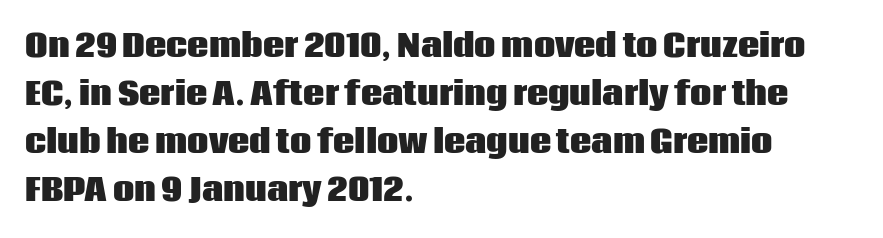
The image shows 30 px heavy sans-serif type, upright; set left-aligned, normal line spacing (1.6x), normal letter spacing, not underlined; low stroke contrast and a large x-height.
